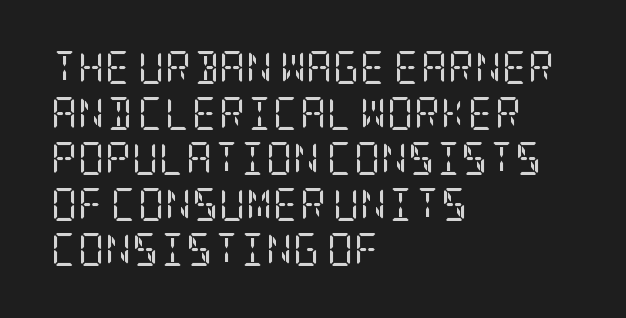
Q: Is the text bold? A: No.
Q: Is the text italic (slanted)? A: No, it is upright.
Q: Is the typeface a serif or a sans-serif typeface? A: Serif.
Q: Is the text underlined? A: No.
Q: How is the paragraph aligned? A: Left-aligned.
Q: Is the spacing between letters normal or unusually wide? A: Normal.
Q: Is the spacing between lines tight, normal or loose? A: Normal.
Q: Width (condensed, normal, or wide)? A: Condensed.
Q: Stroke contrast? A: Low.
Q: x-height? A: Large.
